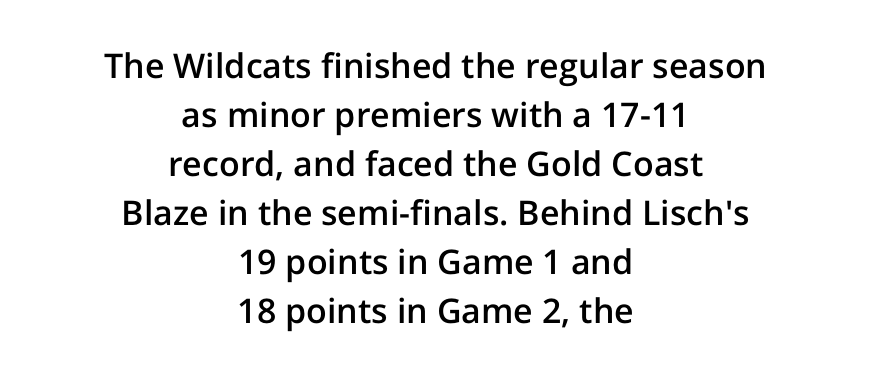
Q: Is the text bold? A: Semi-bold.
Q: Is the text italic (slanted)? A: No, it is upright.
Q: Is the typeface a serif or a sans-serif typeface? A: Sans-serif.
Q: Is the text underlined? A: No.
Q: How is the paragraph aligned? A: Centered.
Q: Is the spacing between letters normal or unusually wide? A: Normal.
Q: Is the spacing between lines tight, normal or loose? A: Normal.
Q: Width (condensed, normal, or wide)? A: Normal.
Q: Stroke contrast? A: Low.
Q: x-height? A: Medium.
Q: Monospaced? A: No.
